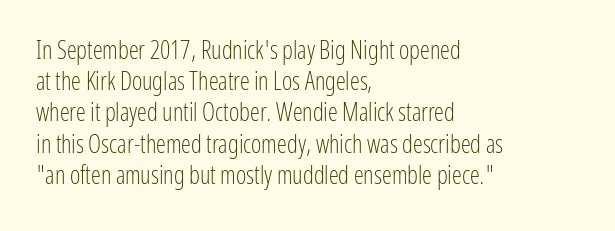
The image shows 25 px text type, upright; set left-aligned, normal line spacing (1.25x), normal letter spacing, not underlined.
